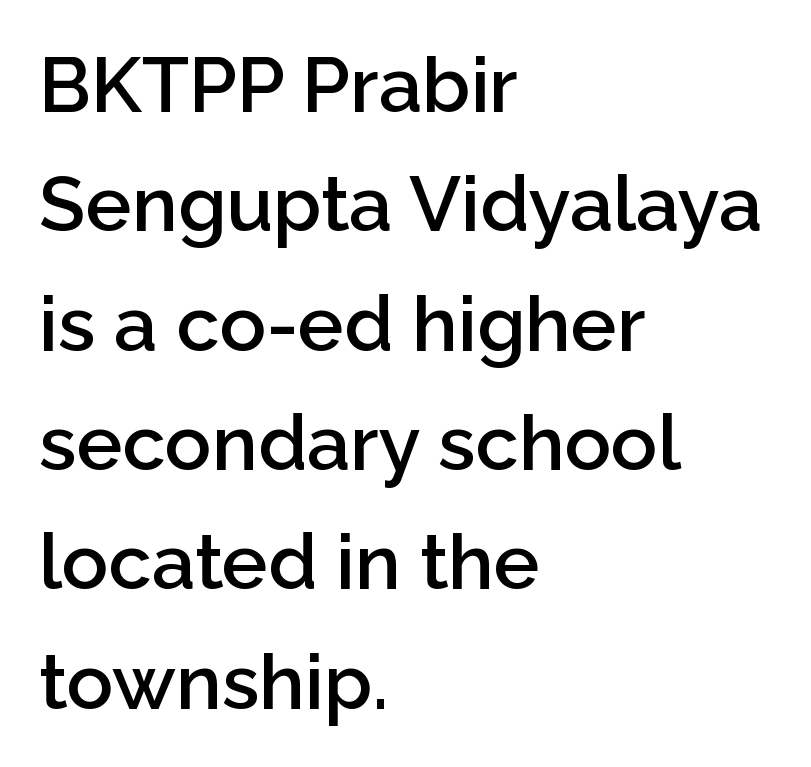
The passage shown is typeset with a sans-serif family. The words here are not underlined. The lines in this sample share a left origin and differ only in where they stop. Do the characters align in a grid? No, the font is proportional. You could call the tracking neutral — neither tight nor loose.
